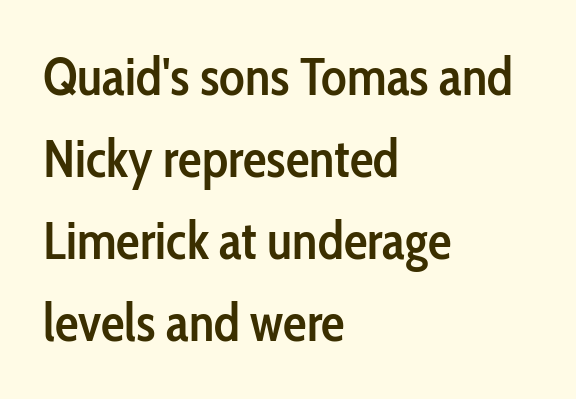
The image shows 53 px semibold, condensed sans-serif type, upright; set left-aligned, normal line spacing (1.55x), normal letter spacing, not underlined; low stroke contrast and a medium x-height.
